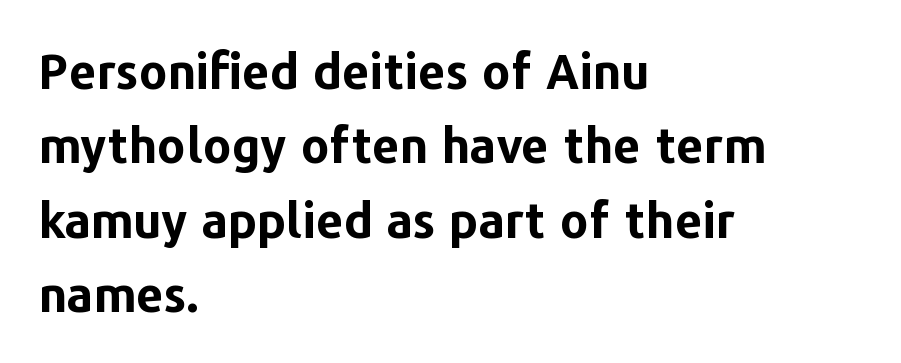
Each letter keeps its own natural width here, so spacing adapts to shape. Every letter is thick-stroked: bold, no question. The lettering holds an erect, upright posture throughout. The vertical gap from one line to the next is medium.
